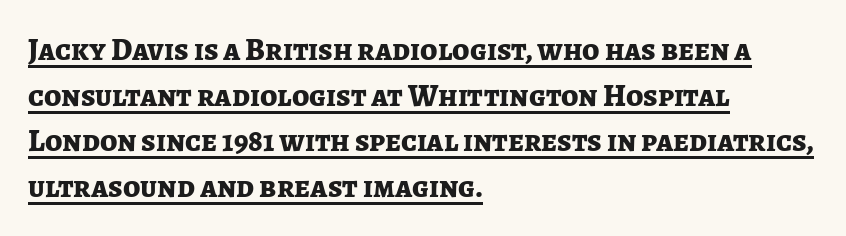
Q: Is the text bold? A: Yes.
Q: Is the text italic (slanted)? A: No, it is upright.
Q: Is the typeface a serif or a sans-serif typeface? A: Sans-serif.
Q: Is the text underlined? A: Yes.
Q: How is the paragraph aligned? A: Left-aligned.
Q: Is the spacing between letters normal or unusually wide? A: Normal.
Q: Is the spacing between lines tight, normal or loose? A: Normal.
Q: Width (condensed, normal, or wide)? A: Normal.
Q: Stroke contrast? A: Low.
Q: x-height? A: Medium.
Q: Monospaced? A: No.
